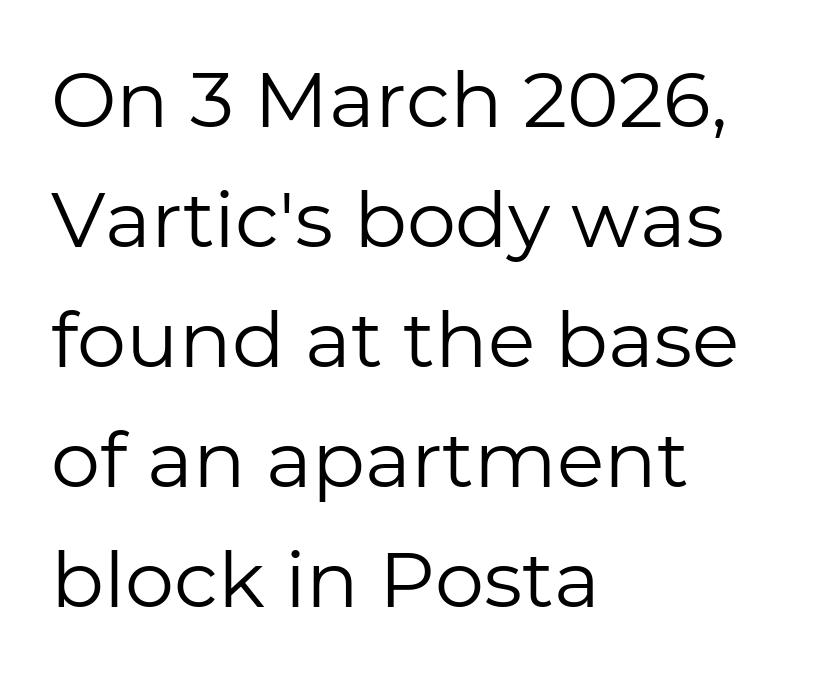
{"serif": "no", "italic": "no", "bold": "no", "weight": "regular", "width": "normal", "stroke_contrast": "low", "x_height": "medium", "monospaced": "no", "underline": "no", "align": "left", "line_spacing": "normal", "line_spacing_ratio": 1.54, "letter_spacing": "normal", "letter_spacing_em": 0.0, "glyph_px": 78}
